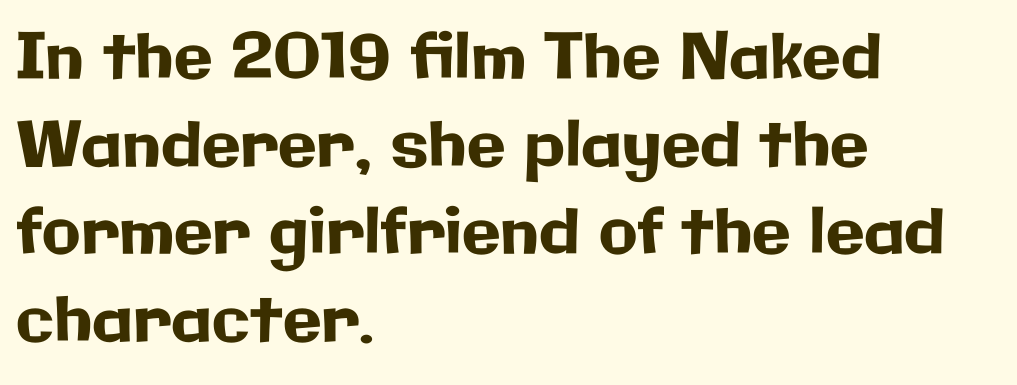
Q: Is the text italic (slanted)? A: No, it is upright.
Q: Is the typeface a serif or a sans-serif typeface? A: Sans-serif.
Q: Is the text underlined? A: No.
Q: How is the paragraph aligned? A: Left-aligned.
Q: Is the spacing between letters normal or unusually wide? A: Normal.
Q: Is the spacing between lines tight, normal or loose? A: Normal.
Q: Width (condensed, normal, or wide)? A: Normal.
Q: Stroke contrast? A: Low.
Q: x-height? A: Medium.
Q: Monospaced? A: No.
